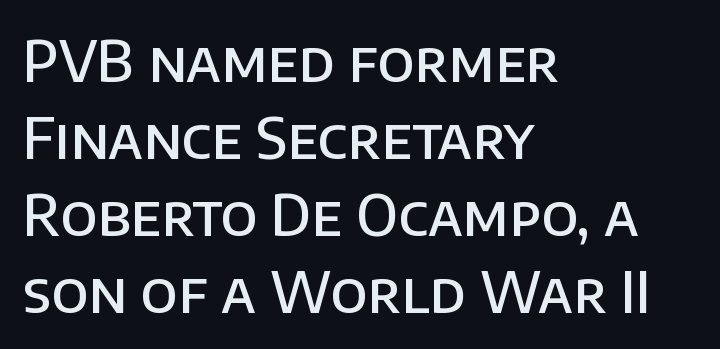
Q: Is the text bold? A: Semi-bold.
Q: Is the text italic (slanted)? A: No, it is upright.
Q: Is the typeface a serif or a sans-serif typeface? A: Sans-serif.
Q: Is the text underlined? A: No.
Q: How is the paragraph aligned? A: Left-aligned.
Q: Is the spacing between letters normal or unusually wide? A: Normal.
Q: Is the spacing between lines tight, normal or loose? A: Normal.
Q: Width (condensed, normal, or wide)? A: Normal.
Q: Stroke contrast? A: Low.
Q: x-height? A: Large.
Q: Monospaced? A: No.
